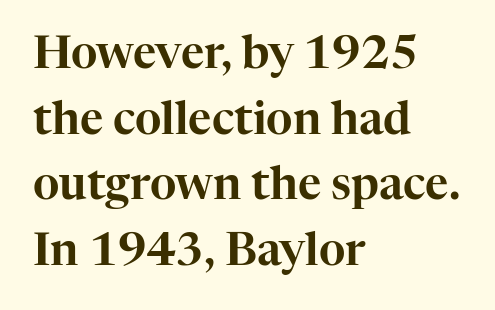
Every character sits straight up, as roman type does. This sample uses plain, unmodified letter spacing. Proportional: the letters do not fall into vertical columns. The font family rendered here belongs to the serif group.
